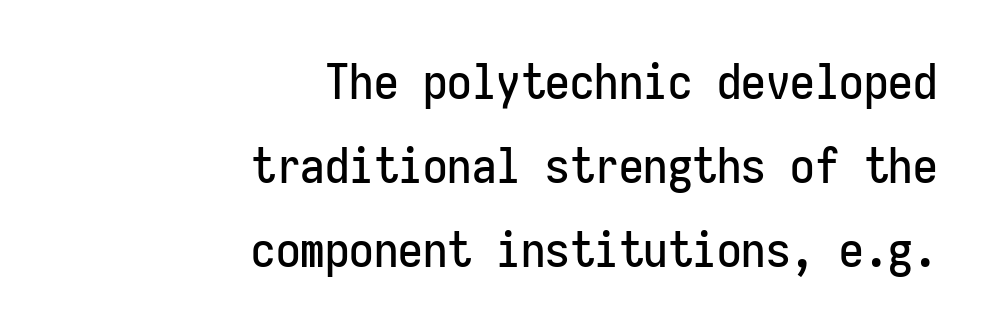
Does extra space separate the letters? No, they use regular spacing. The rendering uses typewriter-style spacing with identical character cells. The lettering holds an erect, upright posture throughout. Plain, unruled lines of type. Right-aligned paragraph, ragged on the left.
